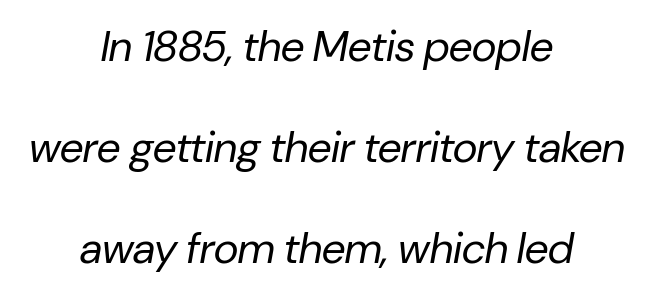
The image shows 43 px regular-weight type, italic (leaning right); set centered, loose line spacing (2.35x), normal letter spacing, not underlined; low stroke contrast and a medium x-height.
